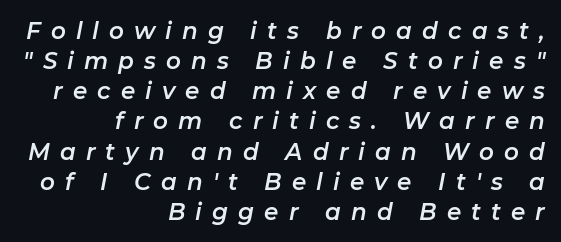
The image shows 23 px text type, italic (leaning right); set right-aligned, normal line spacing (1.31x), unusually wide letter spacing (+0.44 em), not underlined.
